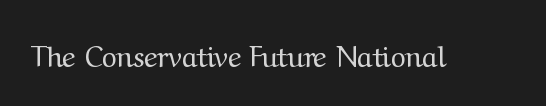
Q: Is the text bold? A: No.
Q: Is the text italic (slanted)? A: No, it is upright.
Q: Is the typeface a serif or a sans-serif typeface? A: Serif.
Q: Is the text underlined? A: No.
Q: Is the spacing between letters normal or unusually wide? A: Normal.
Q: Width (condensed, normal, or wide)? A: Normal.
Q: Stroke contrast? A: Medium.
Q: x-height? A: Medium.
Q: Monospaced? A: No.
